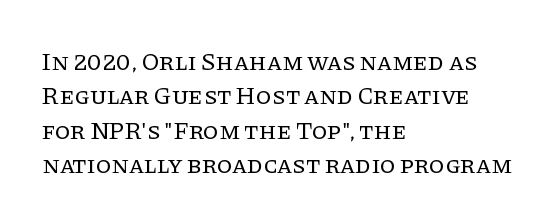
Q: Is the text bold? A: No.
Q: Is the text italic (slanted)? A: No, it is upright.
Q: Is the text underlined? A: No.
Q: How is the paragraph aligned? A: Left-aligned.
Q: Is the spacing between letters normal or unusually wide? A: Normal.
Q: Is the spacing between lines tight, normal or loose? A: Normal.
